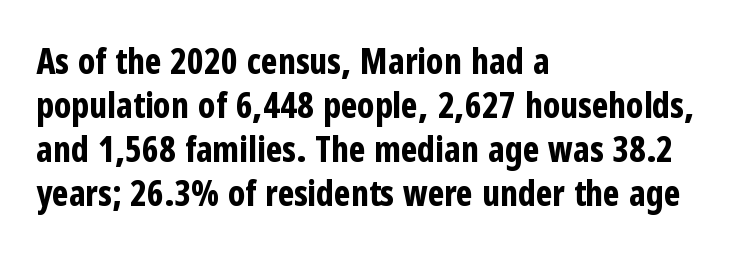
Q: Is the text bold? A: Yes.
Q: Is the text italic (slanted)? A: No, it is upright.
Q: Is the typeface a serif or a sans-serif typeface? A: Sans-serif.
Q: Is the text underlined? A: No.
Q: How is the paragraph aligned? A: Left-aligned.
Q: Is the spacing between letters normal or unusually wide? A: Normal.
Q: Is the spacing between lines tight, normal or loose? A: Normal.
Q: Width (condensed, normal, or wide)? A: Condensed.
Q: Stroke contrast? A: Low.
Q: x-height? A: Medium.
Q: Monospaced? A: No.
